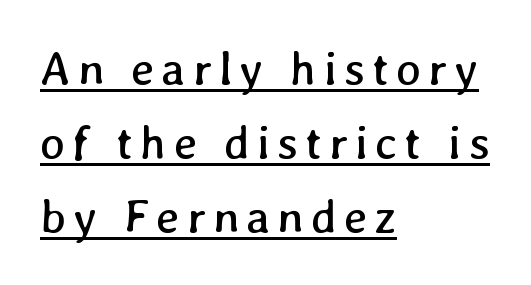
The string is rendered with underlining switched on. No letter is thick-stroked: the sample isn't bold. Summary of vertical rhythm: regular, with standard interline spacing. The rag falls on the right side of this text block. Think of a printed novel: that variable character pitch is what you see here.
